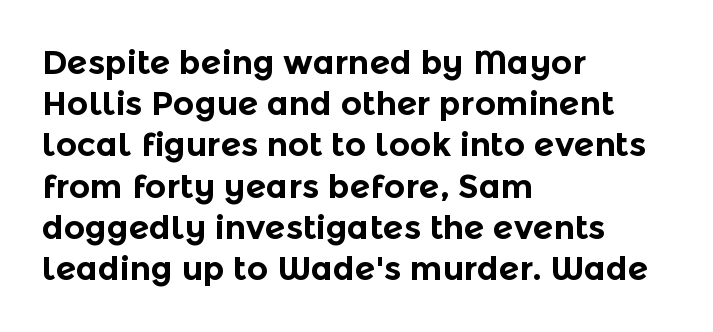
The image shows 33 px bold sans-serif type, upright; set left-aligned, normal line spacing (1.25x), normal letter spacing, not underlined; a medium x-height.
